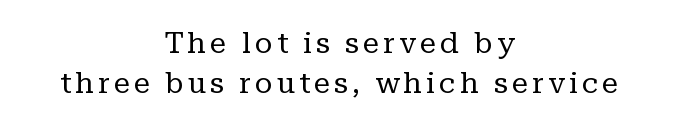
The image shows 29 px regular-weight serif type, upright; set centered, normal line spacing (1.39x), not underlined; low stroke contrast and a medium x-height.
